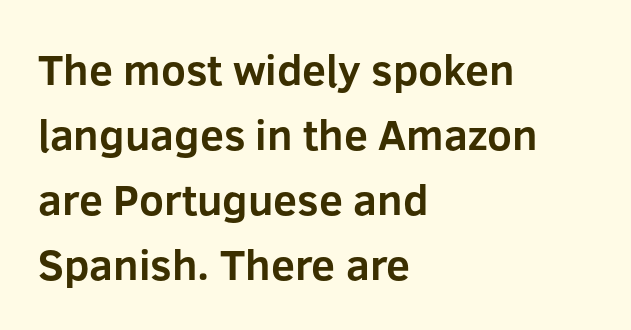
{"serif": "no", "italic": "no", "bold": "yes", "weight": "bold", "width": "normal", "stroke_contrast": "low", "x_height": "medium", "monospaced": "no", "underline": "no", "align": "left", "line_spacing": "normal", "line_spacing_ratio": 1.51, "letter_spacing": "normal", "letter_spacing_em": 0.0, "glyph_px": 43}
